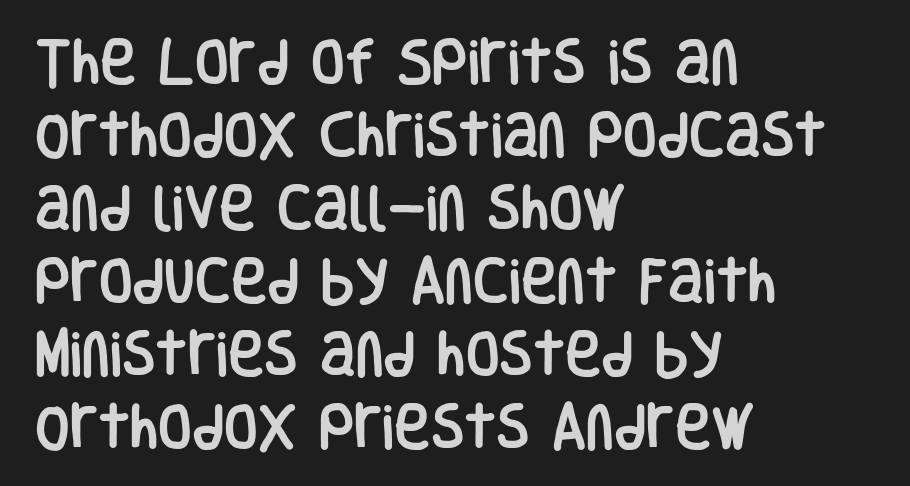
The image shows 49 px condensed sans-serif type, upright; set left-aligned, normal line spacing (1.49x), normal letter spacing, not underlined; low stroke contrast and a large x-height.
